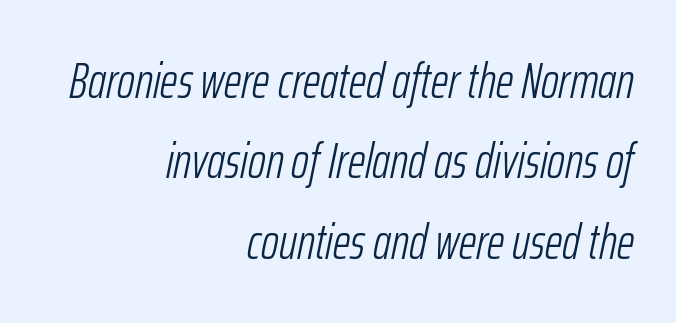
The image shows 49 px light, condensed type, italic (leaning right); set right-aligned, normal line spacing (1.64x), normal letter spacing, not underlined; low stroke contrast and a medium x-height.
